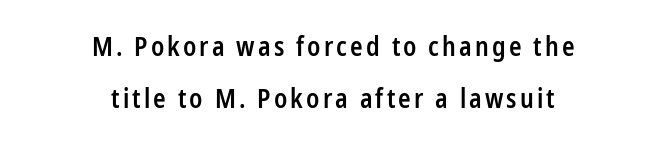
The block of text is sparse from top to bottom, with ample space between rows. Any mark beneath the type? The region is blank. These lines carry some extra weight — a demibold, not a full bold. The typesetter chose a symmetrical, centered arrangement here.
